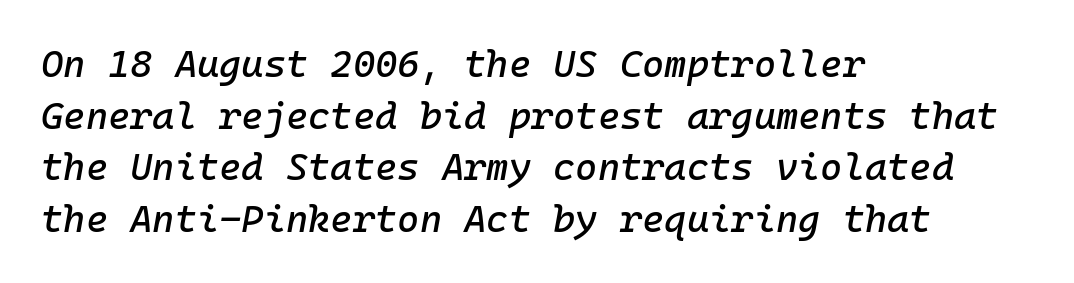
{"italic": "yes", "lean": "right", "slant_degrees": 10, "width": "normal", "stroke_contrast": "low", "x_height": "medium", "monospaced": "yes", "underline": "no", "align": "left", "line_spacing": "normal", "line_spacing_ratio": 1.36, "letter_spacing": "normal", "letter_spacing_em": 0.0, "glyph_px": 38}
